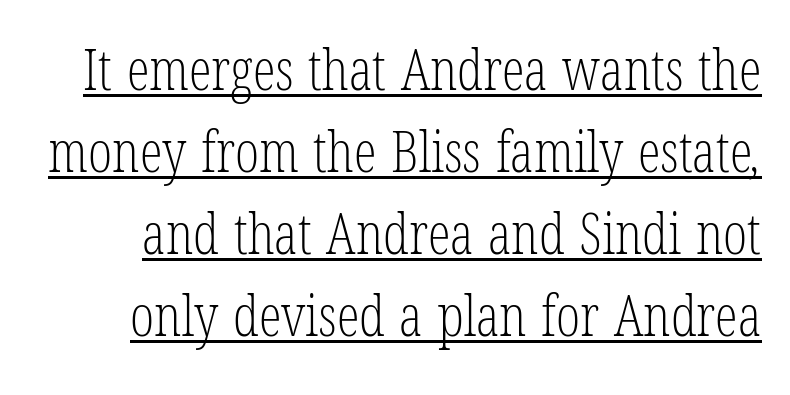
Each letter keeps its own natural width here, so spacing adapts to shape. Is the type heavy? It reads as light-to-regular instead. Short note: letters normally spaced. The specimen includes a rule beneath the text block's lines. I'd call this a serif setting — the letters wear small feet. Regarding leading, the lines here are spaced in the standard way.
